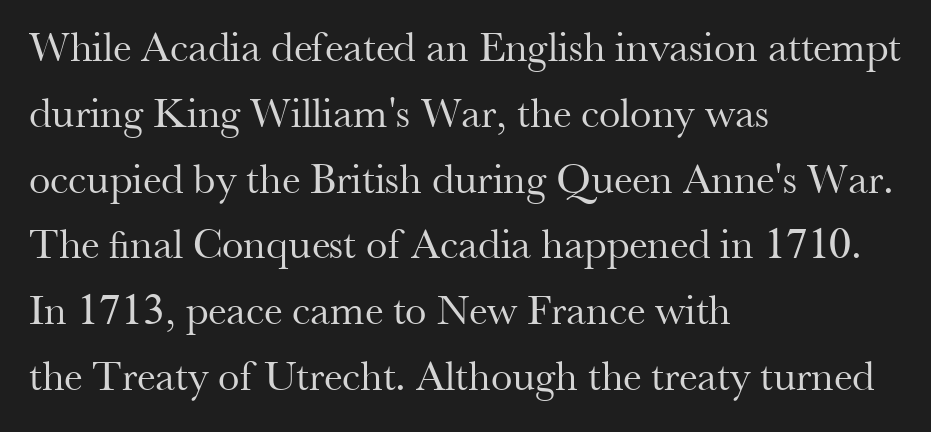
Q: Is the text bold? A: No.
Q: Is the text italic (slanted)? A: No, it is upright.
Q: Is the typeface a serif or a sans-serif typeface? A: Serif.
Q: Is the text underlined? A: No.
Q: How is the paragraph aligned? A: Left-aligned.
Q: Is the spacing between letters normal or unusually wide? A: Normal.
Q: Is the spacing between lines tight, normal or loose? A: Normal.
Q: Width (condensed, normal, or wide)? A: Normal.
Q: Stroke contrast? A: Medium.
Q: x-height? A: Small.
Q: Monospaced? A: No.
